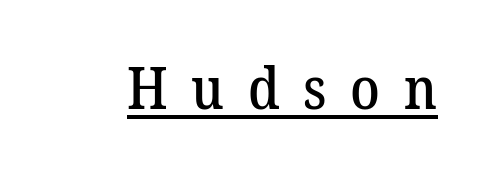
{"serif": "yes", "width": "normal", "stroke_contrast": "low", "x_height": "medium", "monospaced": "no", "underline": "yes", "letter_spacing": "wide", "letter_spacing_em": 0.4, "glyph_px": 59}
